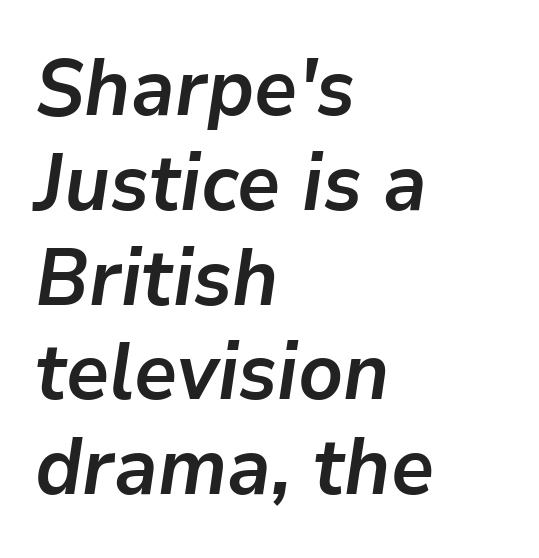
{"italic": "yes", "lean": "right", "slant_degrees": 9, "bold": "yes", "weight": "semibold", "width": "normal", "stroke_contrast": "low", "x_height": "medium", "monospaced": "no", "underline": "no", "align": "left", "line_spacing_ratio": 1.2, "letter_spacing": "normal", "letter_spacing_em": 0.0, "glyph_px": 79}
